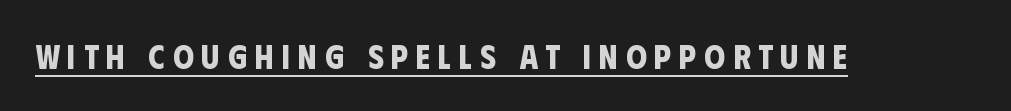
Someone cranked the tracking dial way up on this one. Is this a fixed-width face? No — the glyphs have proportional, varying widths. This rendering employs a face without finishing strokes, i.e., a sans-serif. Is the type bold? Yes — the strokes are clearly thick and heavy.
